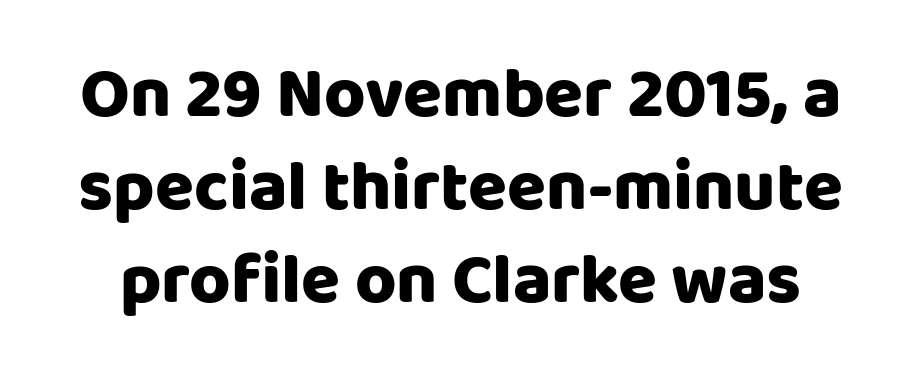
The image shows 71 px sans-serif type, upright; set normal line spacing (1.31x), normal letter spacing, not underlined; low stroke contrast and a large x-height.
